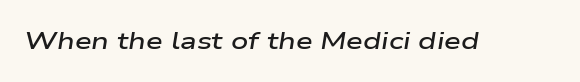
The image shows 24 px text type, italic (leaning right); set normal letter spacing, not underlined.
